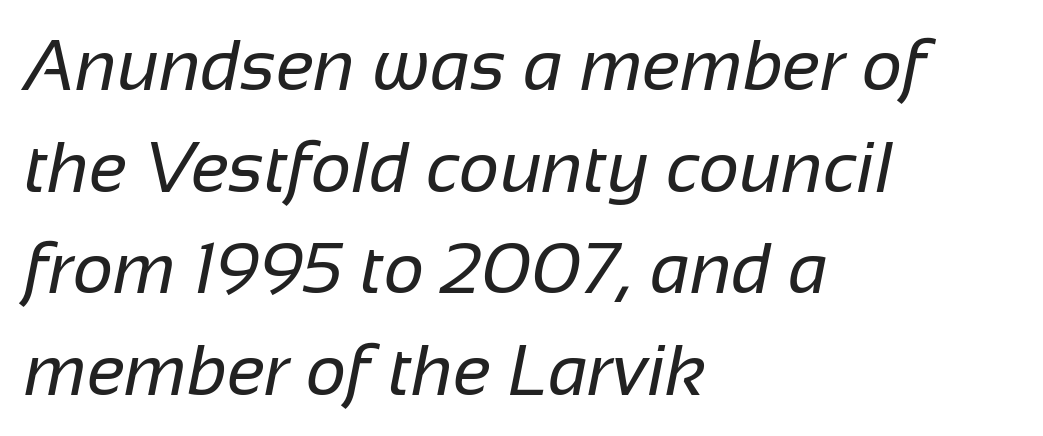
Q: Is the text bold? A: No.
Q: Is the typeface a serif or a sans-serif typeface? A: Sans-serif.
Q: Is the text underlined? A: No.
Q: How is the paragraph aligned? A: Left-aligned.
Q: Is the spacing between letters normal or unusually wide? A: Normal.
Q: Is the spacing between lines tight, normal or loose? A: Normal.
Q: Width (condensed, normal, or wide)? A: Normal.
Q: Stroke contrast? A: Low.
Q: x-height? A: Medium.
Q: Monospaced? A: No.
